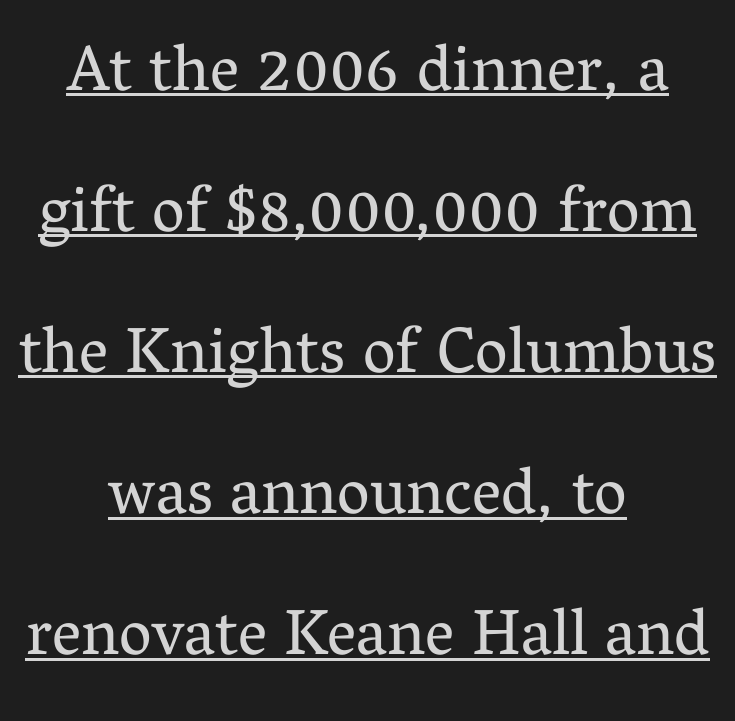
Q: Is the text bold? A: No.
Q: Is the text italic (slanted)? A: No, it is upright.
Q: Is the typeface a serif or a sans-serif typeface? A: Serif.
Q: Is the text underlined? A: Yes.
Q: How is the paragraph aligned? A: Centered.
Q: Is the spacing between letters normal or unusually wide? A: Normal.
Q: Is the spacing between lines tight, normal or loose? A: Loose.
Q: Width (condensed, normal, or wide)? A: Normal.
Q: Stroke contrast? A: Medium.
Q: x-height? A: Medium.
Q: Monospaced? A: No.
